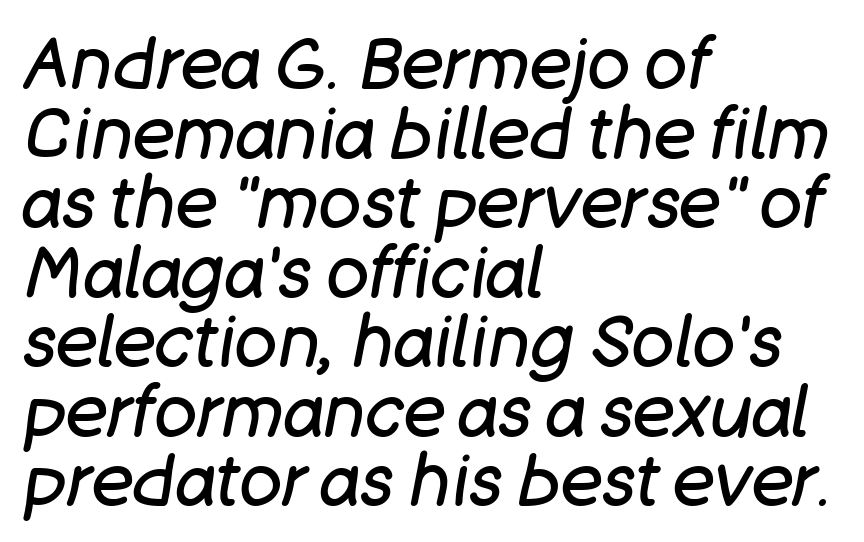
Q: Is the text bold? A: No.
Q: Is the text italic (slanted)? A: Yes, it leans right by about 11 degrees.
Q: Is the text underlined? A: No.
Q: How is the paragraph aligned? A: Left-aligned.
Q: Is the spacing between letters normal or unusually wide? A: Normal.
Q: Is the spacing between lines tight, normal or loose? A: Tight.
Q: Width (condensed, normal, or wide)? A: Normal.
Q: Stroke contrast? A: Low.
Q: x-height? A: Large.
Q: Monospaced? A: No.
